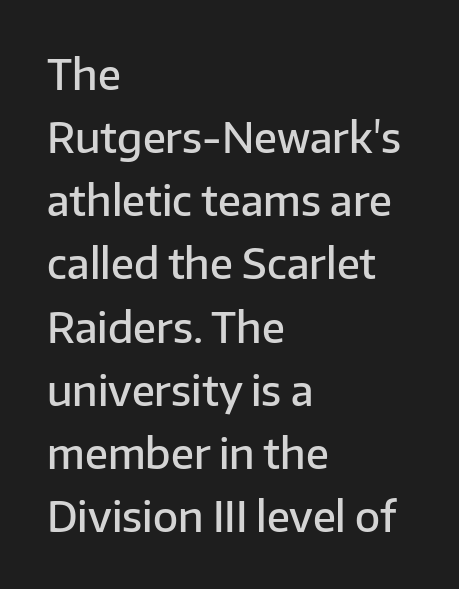
{"serif": "no", "italic": "no", "bold": "semi", "weight": "semibold", "width": "normal", "stroke_contrast": "low", "x_height": "medium", "monospaced": "no", "underline": "no", "align": "left", "line_spacing": "normal", "line_spacing_ratio": 1.54, "letter_spacing": "normal", "letter_spacing_em": 0.0, "glyph_px": 41}
